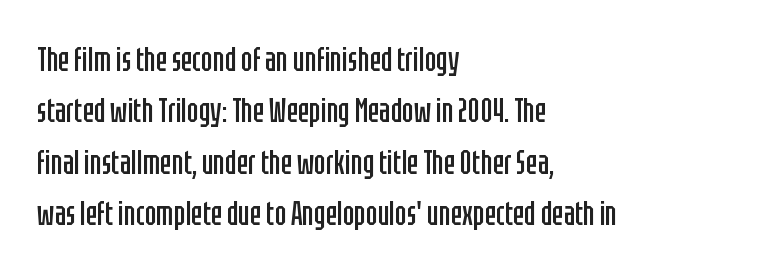
Where is the straight margin? On the left. Weight: regular or lighter. The rendering uses a moderate line-height, typical for paragraphs. Honestly, the letter spacing is just normal — you wouldn't notice it.
